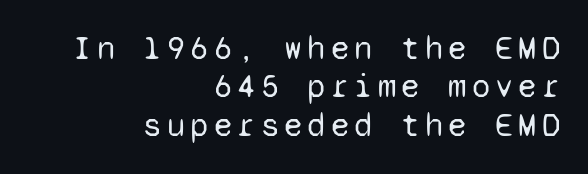
The image shows 33 px regular-weight sans-serif type, upright, monospaced; set right-aligned, line spacing 1.16x, not underlined; low stroke contrast and a medium x-height.
